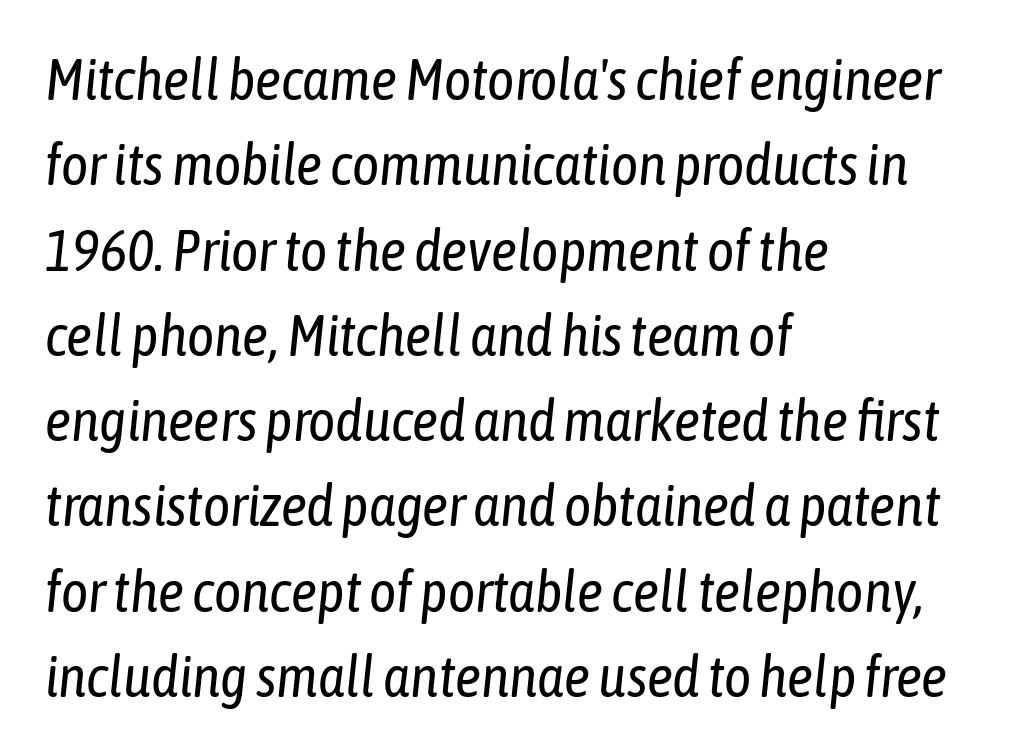
Q: Is the text bold? A: No.
Q: Is the text italic (slanted)? A: Yes, it leans right by about 6 degrees.
Q: Is the text underlined? A: No.
Q: How is the paragraph aligned? A: Left-aligned.
Q: Is the spacing between letters normal or unusually wide? A: Normal.
Q: Is the spacing between lines tight, normal or loose? A: Normal.
Q: Width (condensed, normal, or wide)? A: Condensed.
Q: Stroke contrast? A: Low.
Q: x-height? A: Medium.
Q: Monospaced? A: No.
